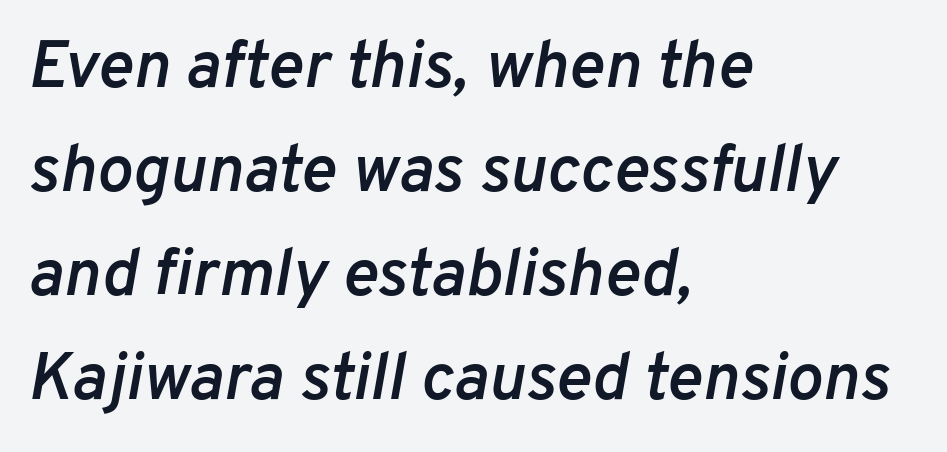
{"italic": "yes", "lean": "right", "slant_degrees": 10, "bold": "semi", "weight": "semibold", "width": "normal", "stroke_contrast": "low", "x_height": "medium", "monospaced": "no", "underline": "no", "align": "left", "line_spacing": "normal", "line_spacing_ratio": 1.55, "letter_spacing": "normal", "letter_spacing_em": 0.0, "glyph_px": 67}
